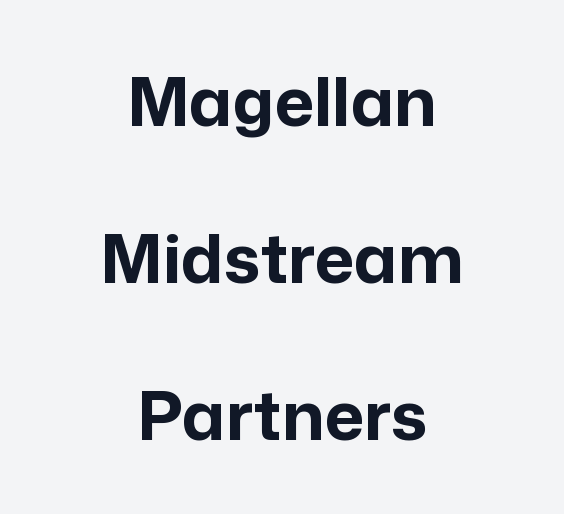
I'd describe the lettering as bold — thick and assertive. The rendering uses a large line-height, opening up the rows. Is this a fixed-width face? No — the glyphs have proportional, varying widths. Posture: straight, roman, zero tilt. Has an underline been added? It has not. Both edges are ragged and mirror each other, which tells us the setting is centered.
